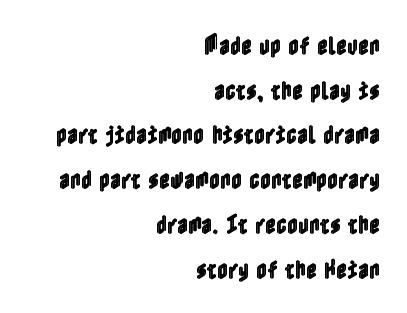
In terms of leading, this rendering errs on the spacious side. You can tell it's not italic because the verticals are truly vertical. Line endings align vertically; line beginnings do not. The gap between lines stays unmarked. Tracking value appears to be zero — textbook default spacing.
